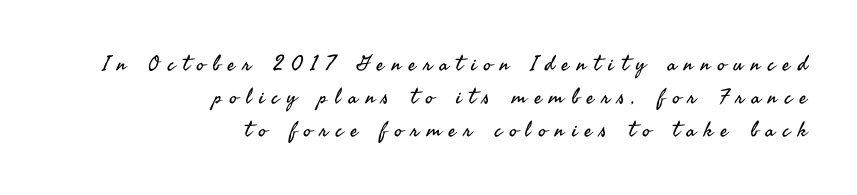
The image shows 21 px text type; set right-aligned, normal line spacing (1.57x), unusually wide letter spacing (+0.38 em), not underlined.
